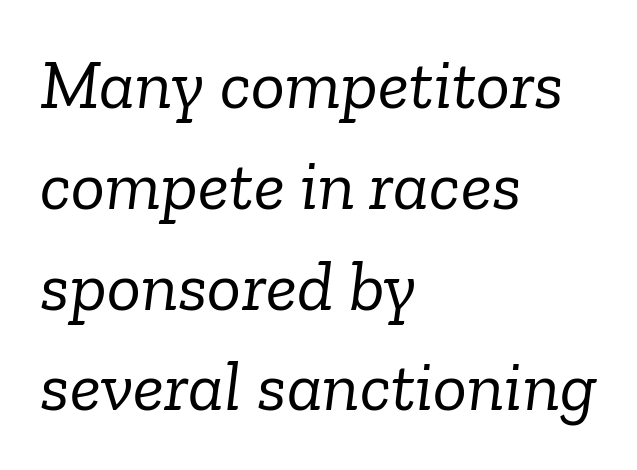
The image shows 71 px light serif type, italic (leaning right); set left-aligned, normal line spacing (1.42x), normal letter spacing, not underlined; low stroke contrast and a medium x-height.
